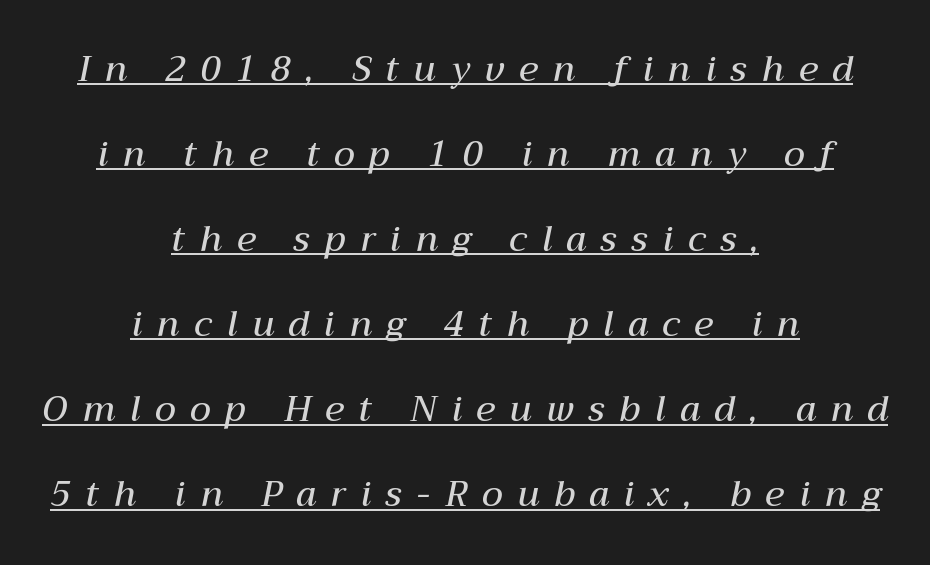
Display-style spreading of the glyphs; the letterfit is very open. This sample has the flowing, uneven cadence of proportional lettering. On the weight axis this lands at semibold, roughly 600. Yep, that's italic — everything's leaning. The typesetter has applied underlining to the passage shown. Interline gaps are noticeably wide in this sample.
